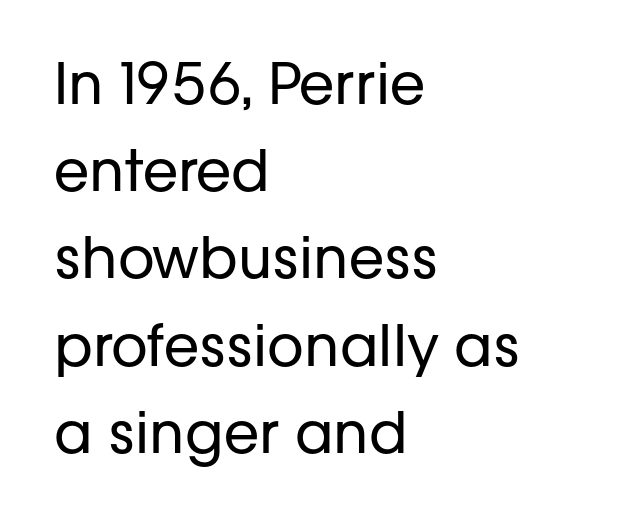
The image shows 57 px regular-weight sans-serif type, upright; set left-aligned, normal line spacing (1.53x), normal letter spacing, not underlined; low stroke contrast and a medium x-height.
